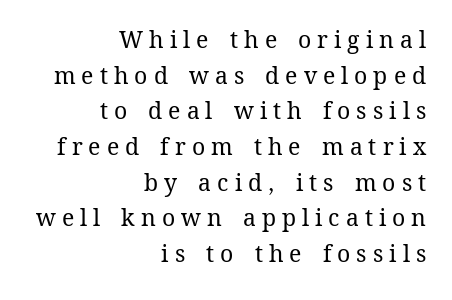
The image shows 23 px text type, upright; set right-aligned, normal line spacing (1.55x), unusually wide letter spacing (+0.26 em), not underlined.
